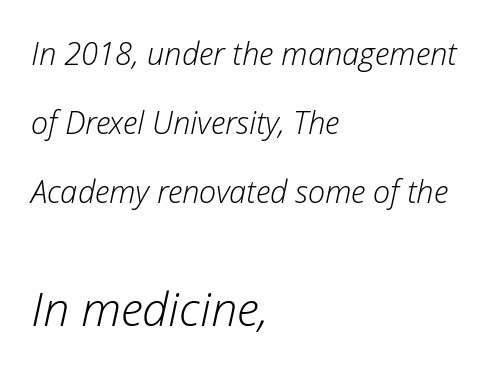
Left-aligned paragraph, ragged on the right. This reads as an unemphasized weight, regular at the heaviest. The lower block of text is set noticeably larger than the block above it. This sample uses an oblique cut, with every glyph tilted off the vertical. The rendering keeps characters at their native spacing. The rendering uses a large line-height, opening up the rows.
